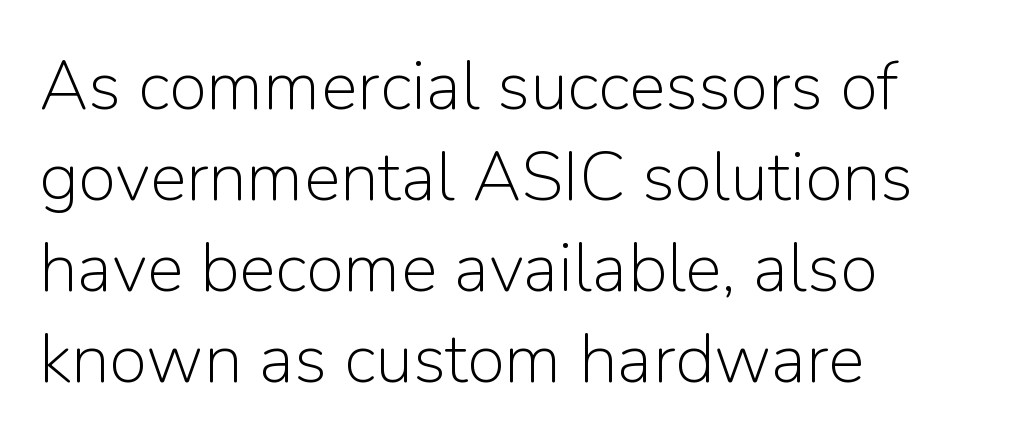
{"serif": "no", "italic": "no", "bold": "no", "weight": "light", "width": "normal", "stroke_contrast": "low", "x_height": "medium", "monospaced": "no", "underline": "no", "align": "left", "line_spacing": "normal", "line_spacing_ratio": 1.32, "letter_spacing": "normal", "letter_spacing_em": 0.0, "glyph_px": 69}
